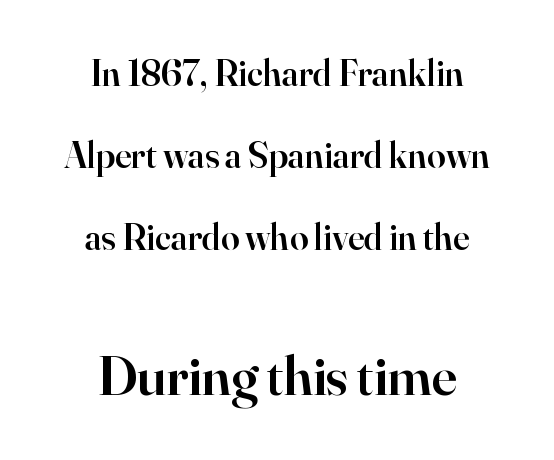
{"serif": "yes", "italic": "no", "bold": "semi", "weight": "semibold", "width": "normal", "stroke_contrast": "high", "x_height": "small", "monospaced": "no", "underline": "no", "align": "center", "line_spacing": "loose", "line_spacing_ratio": 2.22, "letter_spacing": "normal", "letter_spacing_em": 0.0, "larger_block": "second", "size_ratio": 1.51, "glyph_px": 56}
